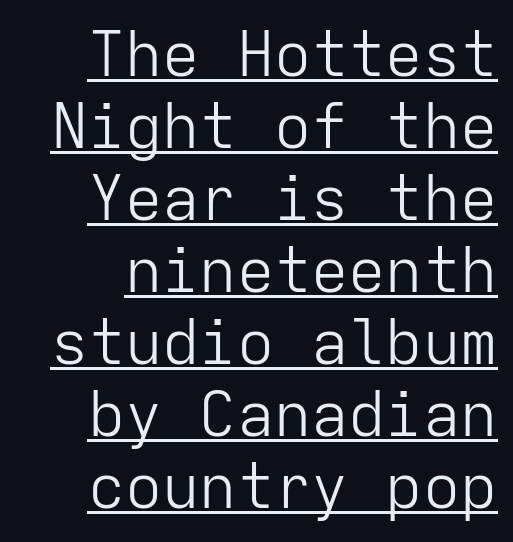
Q: Is the text bold? A: No.
Q: Is the text italic (slanted)? A: No, it is upright.
Q: Is the typeface a serif or a sans-serif typeface? A: Sans-serif.
Q: Is the text underlined? A: Yes.
Q: Is the spacing between letters normal or unusually wide? A: Normal.
Q: Width (condensed, normal, or wide)? A: Normal.
Q: Stroke contrast? A: Low.
Q: x-height? A: Medium.
Q: Monospaced? A: Yes.
